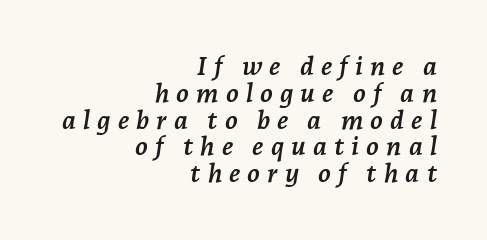
Is the type bold? Yes — the strokes are clearly thick and heavy. Words appear elongated and porous because spacing is wide. Quick note: underline off. Slant detected: the letters are inclined.
